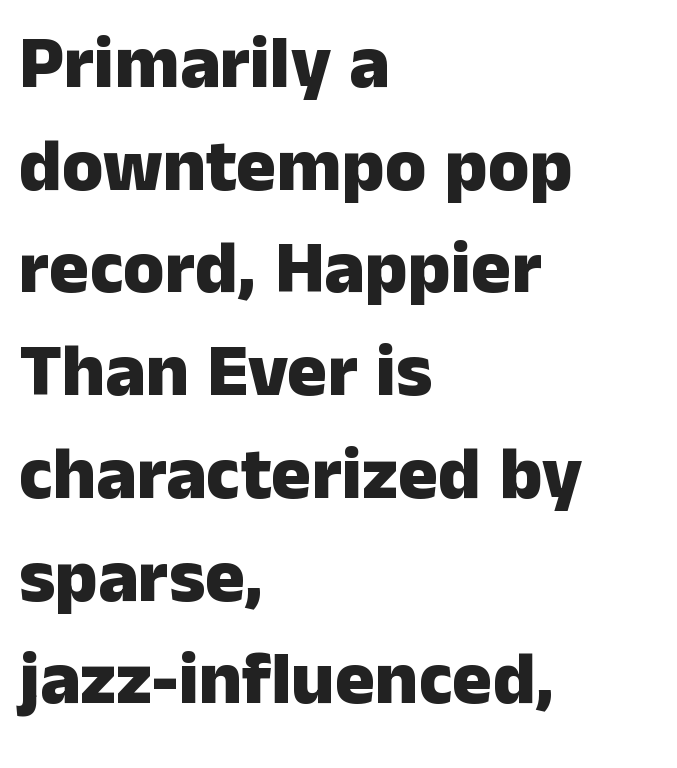
{"serif": "no", "italic": "no", "bold": "yes", "weight": "heavy", "width": "normal", "stroke_contrast": "low", "x_height": "medium", "monospaced": "no", "underline": "no", "align": "left", "line_spacing": "normal", "line_spacing_ratio": 1.37, "letter_spacing": "normal", "letter_spacing_em": 0.0, "glyph_px": 75}
